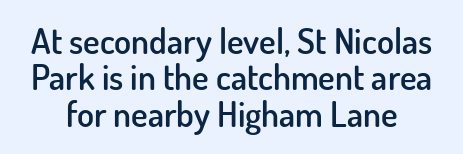
Q: Is the text bold? A: Semi-bold.
Q: Is the text italic (slanted)? A: No, it is upright.
Q: Is the typeface a serif or a sans-serif typeface? A: Sans-serif.
Q: Is the text underlined? A: No.
Q: Is the spacing between letters normal or unusually wide? A: Normal.
Q: Is the spacing between lines tight, normal or loose? A: Tight.
Q: Width (condensed, normal, or wide)? A: Normal.
Q: Stroke contrast? A: Low.
Q: x-height? A: Small.
Q: Monospaced? A: No.
